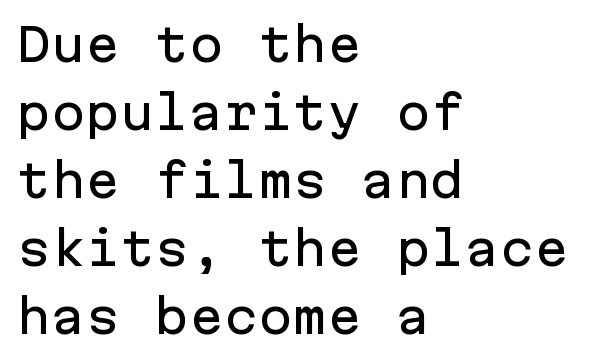
The type family on display is of the sans-serif kind. Does extra space separate the letters? No, they use regular spacing. Note the uniform advance width — an 'i' takes as much space as an 'm'. A typesetter would mark this as roman, not italic. Each new line begins a customary step beneath the previous one. Notice how the passage keeps a crisp vertical edge on the left only.
